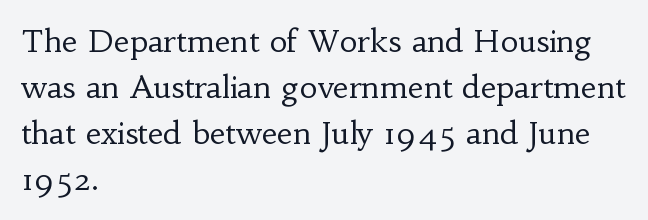
The image shows 31 px regular-weight serif type, upright; set left-aligned, normal line spacing (1.48x), normal letter spacing, not underlined; low stroke contrast and a small x-height.
